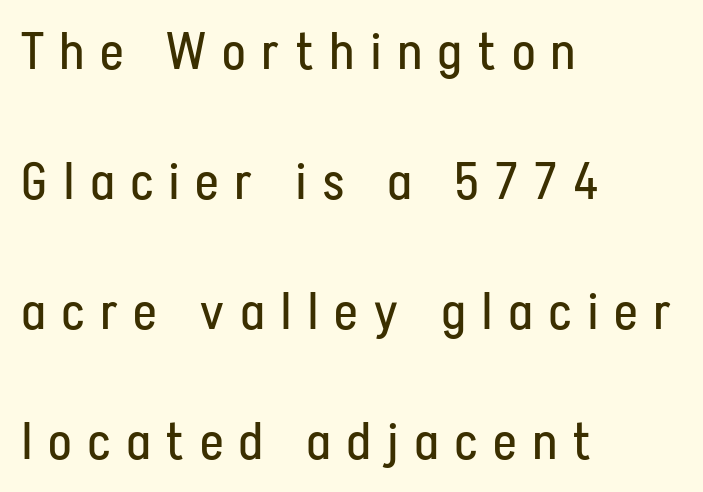
The letters look calm and open, with moderate or lighter stems. Glance below the letters and you will spot only blank space. The lettering holds an erect, upright posture throughout. Think of a printed novel: that variable character pitch is what you see here. The rendering anchors every line to the left-hand side. Regarding serifs, this sample does without them.
